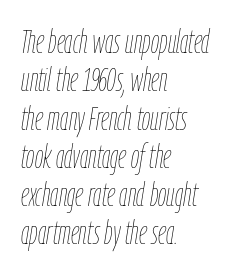
The passage shown is not bold in any degree. The passage shown is typed in a proportional face where columns would drift. The string is rendered with underlining switched off. An italicized treatment has been applied to the whole sample. Look at the tracking — it's just the regular setting, nothing added. Short and long lines alike share a common starting point at left.
